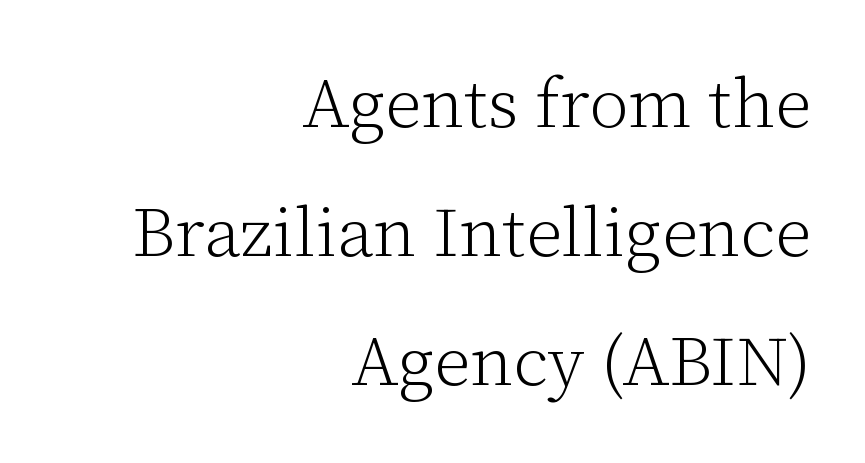
Q: Is the text bold? A: No.
Q: Is the text italic (slanted)? A: No, it is upright.
Q: Is the typeface a serif or a sans-serif typeface? A: Serif.
Q: Is the text underlined? A: No.
Q: How is the paragraph aligned? A: Right-aligned.
Q: Is the spacing between letters normal or unusually wide? A: Normal.
Q: Width (condensed, normal, or wide)? A: Normal.
Q: Stroke contrast? A: Low.
Q: x-height? A: Medium.
Q: Monospaced? A: No.
